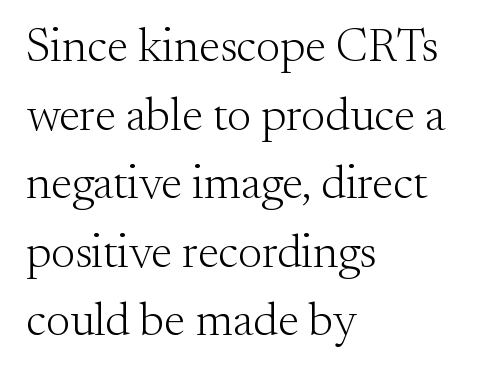
Each letter keeps its own natural width here, so spacing adapts to shape. Casual observation: everything's shoved over to the left. A typesetter would call this zero additional tracking. The glyphs are unaccompanied by any horizontal stroke below them. This block has exactly the height ordinary leading produces. Stem width sits at or under what a default text font uses.
